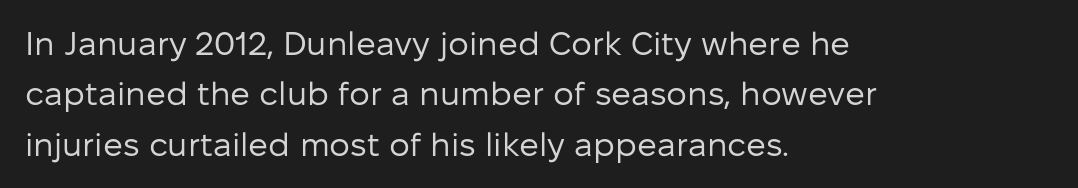
Each line starts at the same left margin while the right side varies. The type sits square on the baseline with zero lean. The face used here is rendered with its standard letterfit. The cut favours lightness, reaching ordinary text weight at its darkest. The specimen omits any rule beneath the text block's lines.
